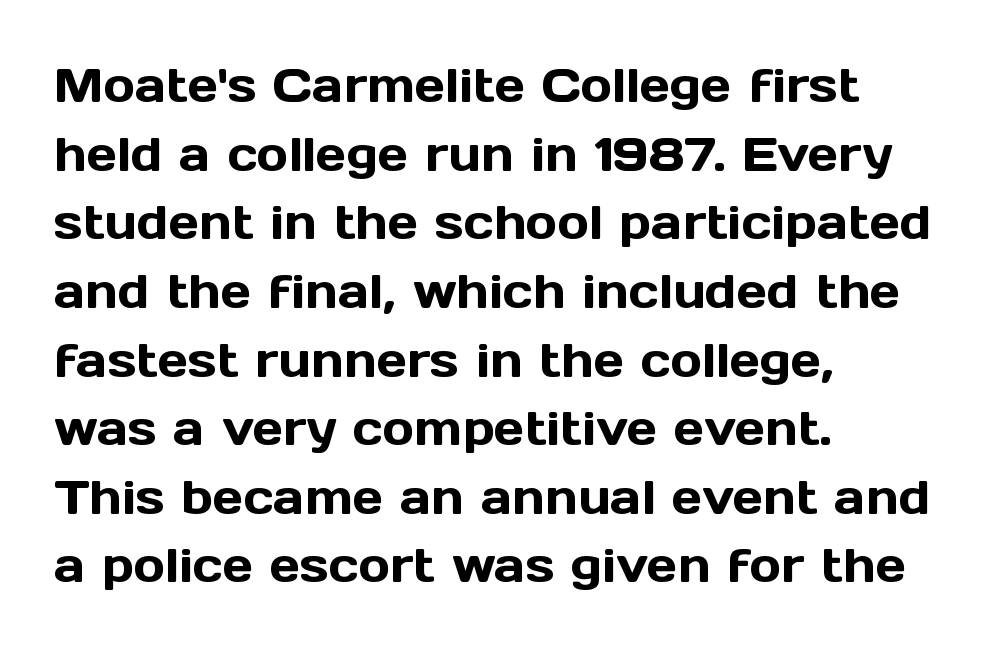
Q: Is the text italic (slanted)? A: No, it is upright.
Q: Is the typeface a serif or a sans-serif typeface? A: Sans-serif.
Q: Is the text underlined? A: No.
Q: How is the paragraph aligned? A: Left-aligned.
Q: Is the spacing between letters normal or unusually wide? A: Normal.
Q: Is the spacing between lines tight, normal or loose? A: Normal.
Q: Width (condensed, normal, or wide)? A: Normal.
Q: x-height? A: Medium.
Q: Monospaced? A: No.
